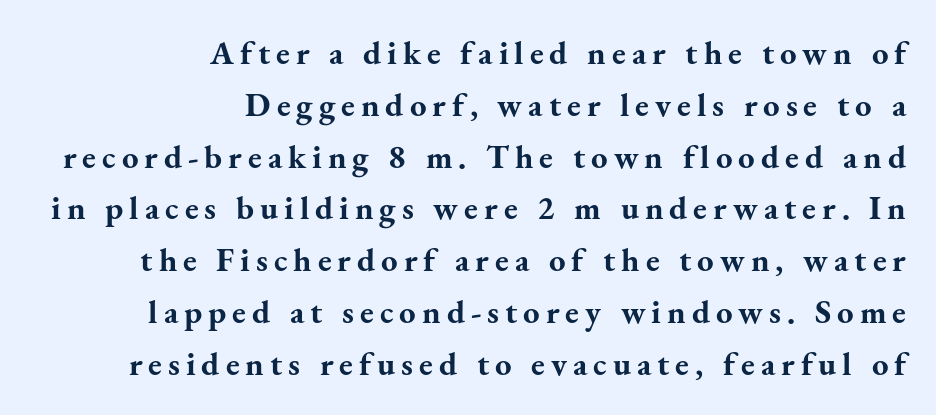
{"serif": "yes", "italic": "no", "bold": "yes", "weight": "bold", "width": "normal", "stroke_contrast": "medium", "x_height": "small", "monospaced": "no", "underline": "no", "align": "right", "line_spacing": "normal", "line_spacing_ratio": 1.57, "glyph_px": 33}
